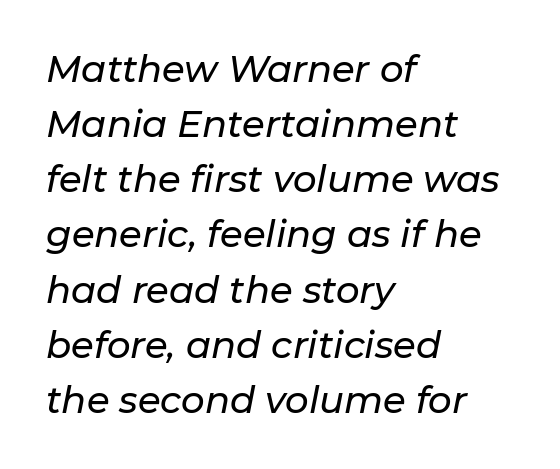
Q: Is the text italic (slanted)? A: Yes, it leans right by about 11 degrees.
Q: Is the text underlined? A: No.
Q: How is the paragraph aligned? A: Left-aligned.
Q: Is the spacing between letters normal or unusually wide? A: Normal.
Q: Is the spacing between lines tight, normal or loose? A: Normal.
Q: Width (condensed, normal, or wide)? A: Normal.
Q: Stroke contrast? A: Low.
Q: x-height? A: Medium.
Q: Monospaced? A: No.
